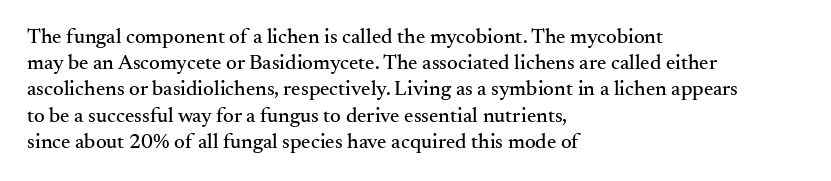
A typesetter would call this leading conventional body-copy spacing. Upright lettering throughout. This rendering uses left alignment, leaving the right contour irregular. The letterforms sit shoulder to shoulder at normal distance. Decoration check: the copy has no underline.
